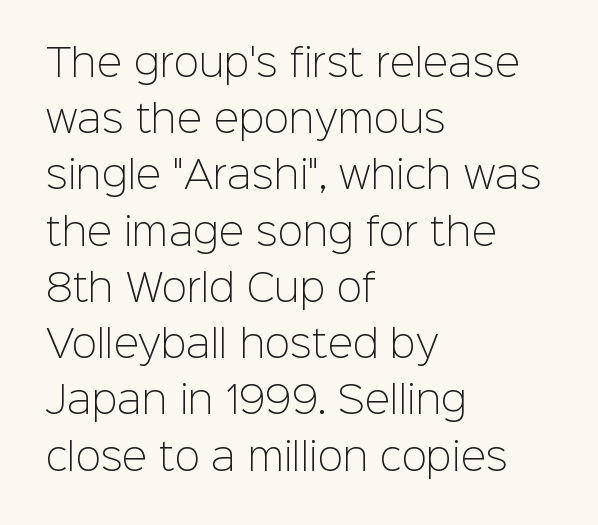
Q: Is the text bold? A: No.
Q: Is the text italic (slanted)? A: No, it is upright.
Q: Is the typeface a serif or a sans-serif typeface? A: Sans-serif.
Q: Is the text underlined? A: No.
Q: How is the paragraph aligned? A: Left-aligned.
Q: Is the spacing between letters normal or unusually wide? A: Normal.
Q: Is the spacing between lines tight, normal or loose? A: Normal.
Q: Width (condensed, normal, or wide)? A: Normal.
Q: Stroke contrast? A: Low.
Q: x-height? A: Medium.
Q: Monospaced? A: No.
